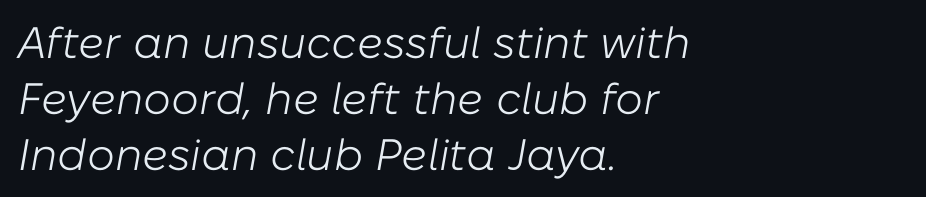
{"italic": "yes", "lean": "right", "slant_degrees": 10, "bold": "no", "weight": "light", "width": "normal", "stroke_contrast": "low", "x_height": "medium", "monospaced": "no", "underline": "no", "align": "left", "line_spacing": "normal", "line_spacing_ratio": 1.27, "letter_spacing": "normal", "letter_spacing_em": 0.0, "glyph_px": 44}
